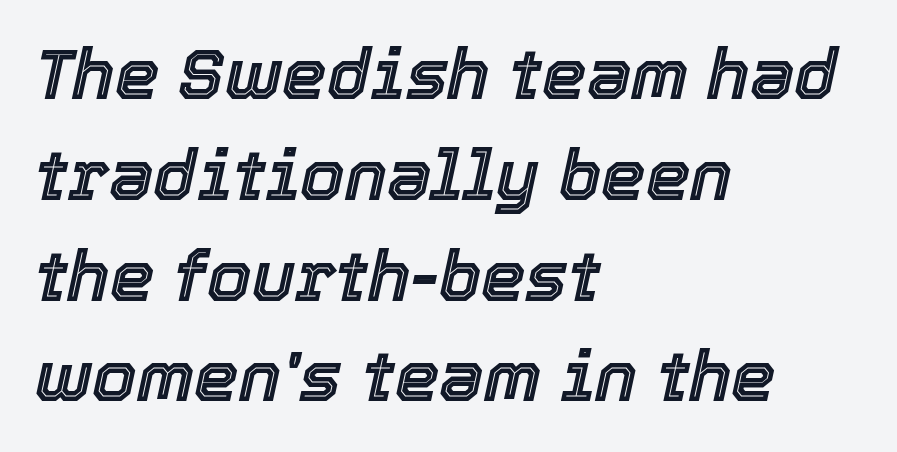
{"italic": "yes", "lean": "right", "slant_degrees": 12, "width": "normal", "x_height": "medium", "monospaced": "no", "underline": "no", "align": "left", "line_spacing": "normal", "line_spacing_ratio": 1.42, "letter_spacing": "normal", "letter_spacing_em": 0.0, "glyph_px": 71}
